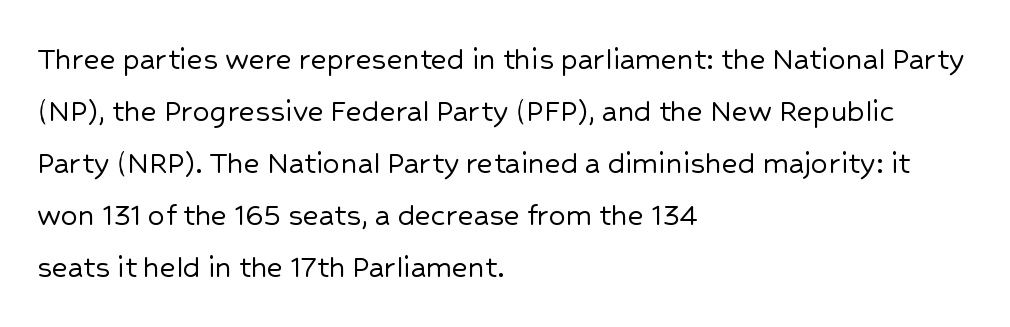
The rendering uses a moderate line-height, typical for paragraphs. A bare baseline throughout the passage. Classification — sans serif. Words appear dense and cohesive because spacing is normal. Reading down the block, your eye returns to a fixed left position each line.
